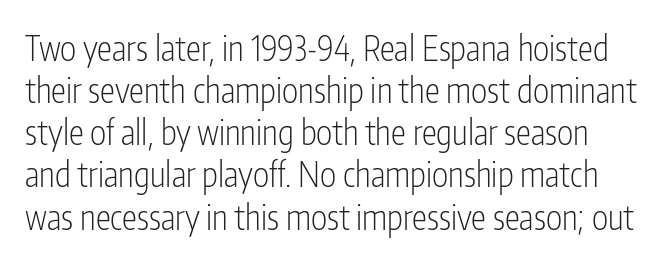
Q: Is the text bold? A: No.
Q: Is the text italic (slanted)? A: No, it is upright.
Q: Is the typeface a serif or a sans-serif typeface? A: Sans-serif.
Q: Is the text underlined? A: No.
Q: Is the spacing between letters normal or unusually wide? A: Normal.
Q: Width (condensed, normal, or wide)? A: Condensed.
Q: Stroke contrast? A: Low.
Q: x-height? A: Medium.
Q: Monospaced? A: No.
